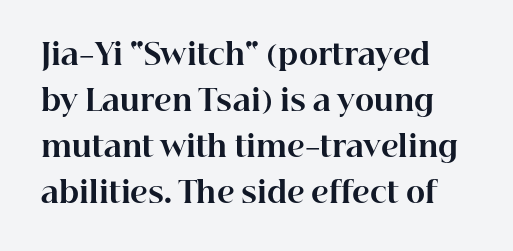
Characters remain perfectly vertical along every line. Tracking here is standard; glyphs follow each other at the usual distance. Check under the words: just untouched page. Every letter is thick-stroked: bold, no question. The letters advance in unequal steps, a hallmark of proportional type.
